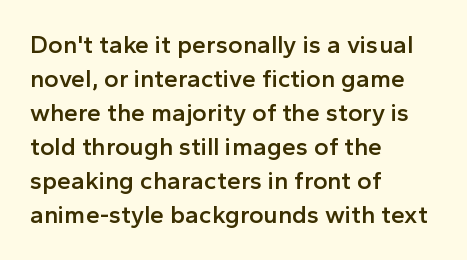
Do the letters lean? They stand straight. Set as a demibold, roughly 600 on the weight scale. Interline gaps are of average width in this sample. Has an underline been added? It has not. In CSS terms this would be text-align: left. The passage shown has conventional tracking throughout.
